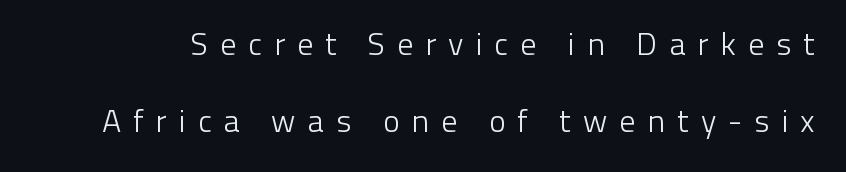
Q: Is the text bold? A: No.
Q: Is the text italic (slanted)? A: No, it is upright.
Q: Is the typeface a serif or a sans-serif typeface? A: Sans-serif.
Q: Is the text underlined? A: No.
Q: Is the spacing between letters normal or unusually wide? A: Unusually wide.
Q: Is the spacing between lines tight, normal or loose? A: Loose.
Q: Width (condensed, normal, or wide)? A: Normal.
Q: Stroke contrast? A: Low.
Q: x-height? A: Medium.
Q: Monospaced? A: No.
